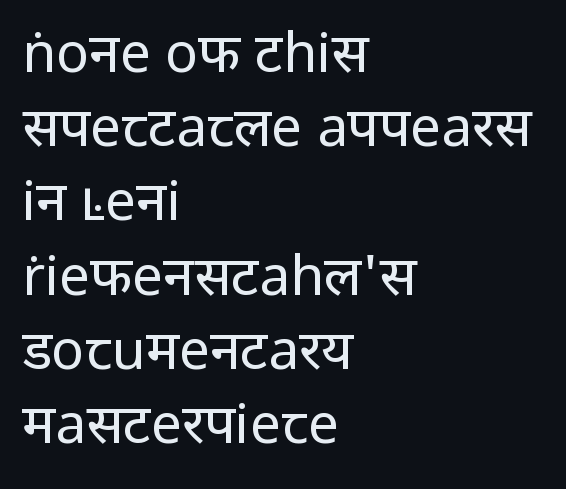
Q: Is the text bold? A: No.
Q: Is the text italic (slanted)? A: No, it is upright.
Q: Is the typeface a serif or a sans-serif typeface? A: Sans-serif.
Q: Is the text underlined? A: No.
Q: How is the paragraph aligned? A: Left-aligned.
Q: Is the spacing between letters normal or unusually wide? A: Normal.
Q: Is the spacing between lines tight, normal or loose? A: Normal.
Q: Width (condensed, normal, or wide)? A: Normal.
Q: Stroke contrast? A: Low.
Q: x-height? A: Medium.
Q: Monospaced? A: No.
